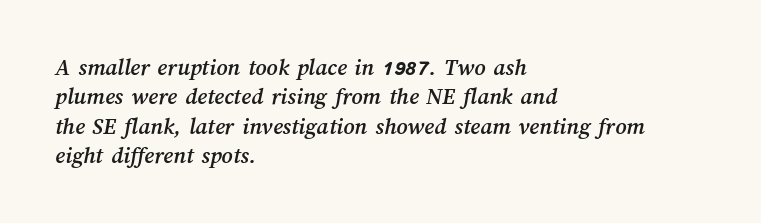
The passage shown has conventional tracking throughout. The zone under the glyphs is completely vacant. Alignment: flush left.
